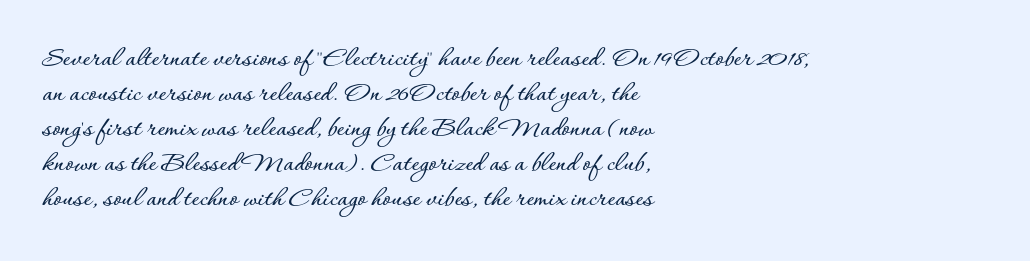
Tracking here is standard; glyphs follow each other at the usual distance. A clean baseline with only descenders dipping below it. Each letter keeps its own natural width here, so spacing adapts to shape. Horizontally, the lines are justified to the leading edge only.
